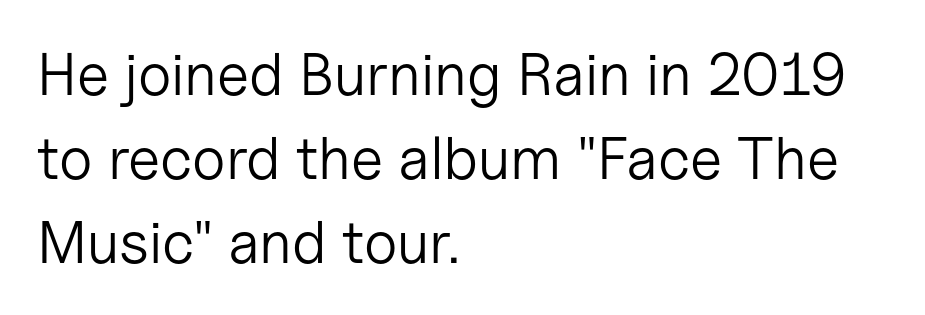
The typeface has the unassuming heft of standard copy or less. Students, note that the glyphs here touch the page at normal intervals. The glyphs are unaccompanied by any horizontal stroke below them. Nothing sits at the stroke ends, so this counts as sans-serif.
